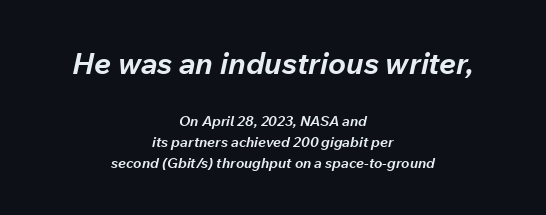
Q: Is the text bold? A: Yes.
Q: Is the text italic (slanted)? A: Yes, it leans right by about 12 degrees.
Q: Is the text underlined? A: No.
Q: How is the paragraph aligned? A: Centered.
Q: Is the spacing between letters normal or unusually wide? A: Normal.
Q: Is the spacing between lines tight, normal or loose? A: Normal.
Q: Which block of text is set in a larger size, the first (top) or the second (bottom)? A: The first (top) one.
Q: Width (condensed, normal, or wide)? A: Normal.
Q: Stroke contrast? A: Low.
Q: x-height? A: Medium.
Q: Monospaced? A: No.
